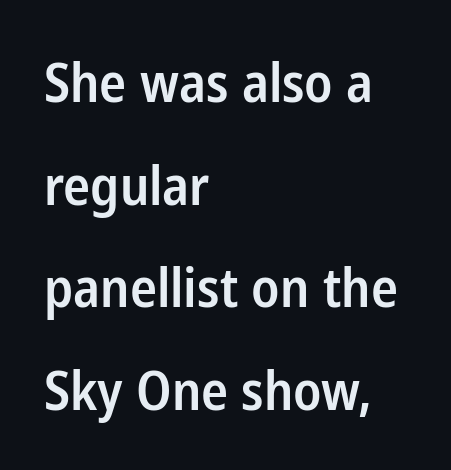
The image shows 54 px semibold, condensed sans-serif type, upright; set left-aligned, loose line spacing (1.9x), normal letter spacing, not underlined; low stroke contrast and a medium x-height.
